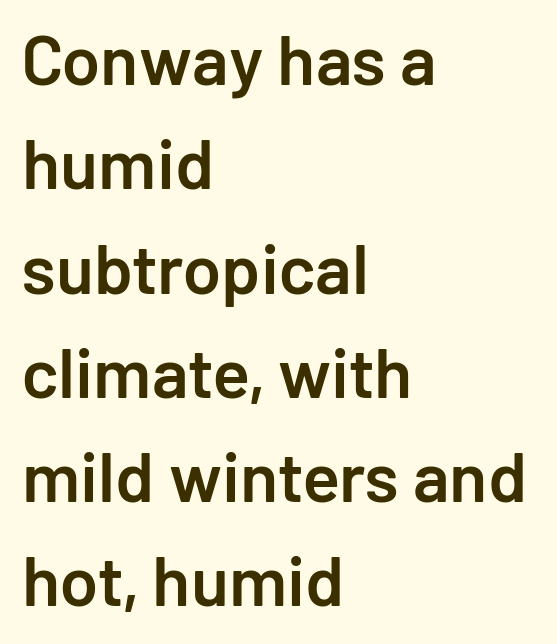
Q: Is the text bold? A: Semi-bold.
Q: Is the text italic (slanted)? A: No, it is upright.
Q: Is the typeface a serif or a sans-serif typeface? A: Sans-serif.
Q: Is the text underlined? A: No.
Q: How is the paragraph aligned? A: Left-aligned.
Q: Is the spacing between letters normal or unusually wide? A: Normal.
Q: Is the spacing between lines tight, normal or loose? A: Normal.
Q: Width (condensed, normal, or wide)? A: Normal.
Q: Stroke contrast? A: Low.
Q: x-height? A: Medium.
Q: Monospaced? A: No.
